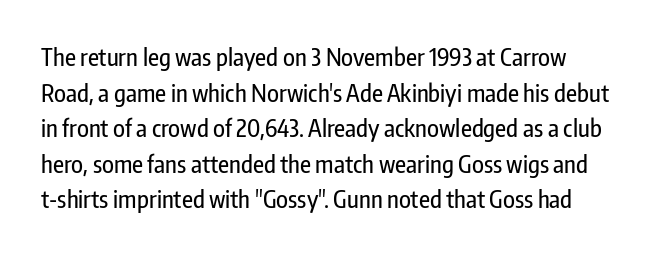
Q: Is the text italic (slanted)? A: No, it is upright.
Q: Is the text underlined? A: No.
Q: Is the spacing between letters normal or unusually wide? A: Normal.
Q: Is the spacing between lines tight, normal or loose? A: Normal.
